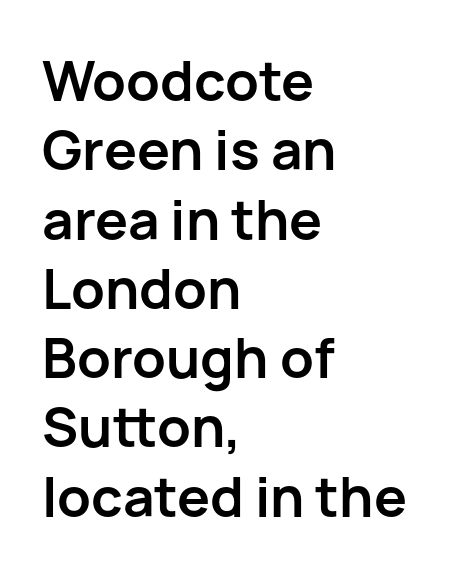
{"serif": "no", "italic": "no", "bold": "yes", "weight": "semibold", "width": "normal", "stroke_contrast": "low", "x_height": "medium", "monospaced": "no", "underline": "no", "align": "left", "line_spacing": "normal", "line_spacing_ratio": 1.26, "letter_spacing": "normal", "letter_spacing_em": 0.0, "glyph_px": 55}
